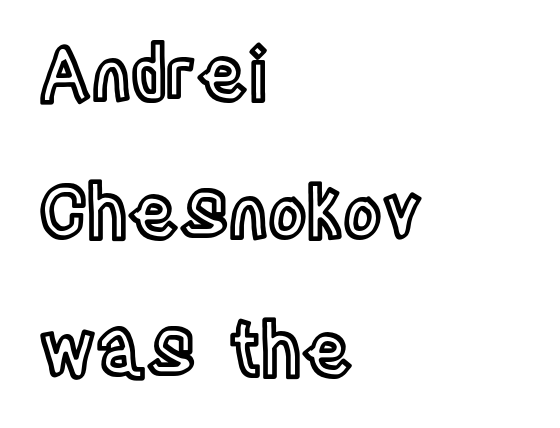
The tracking reads as untouched default to a designer's eye. This is roman type, the default non-slanted kind. The passage shown is typed in a proportional face where columns would drift. The rendering anchors every line to the left-hand side. Plain, unruled lines of type.
